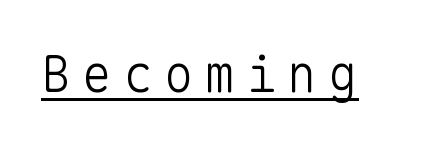
This rendering widens character spacing well past its baseline value. Weight: in the light-to-regular range. Is this a sans? Yes — the strokes have no serifs. If you drew a line through each stem, it would be perfectly vertical.
